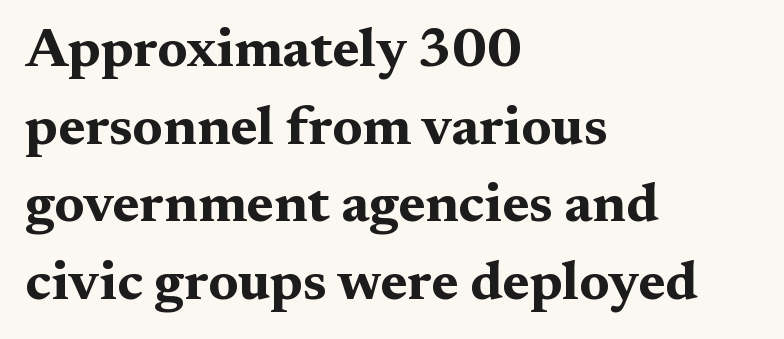
Q: Is the text bold? A: Yes.
Q: Is the text italic (slanted)? A: No, it is upright.
Q: Is the typeface a serif or a sans-serif typeface? A: Serif.
Q: Is the text underlined? A: No.
Q: How is the paragraph aligned? A: Left-aligned.
Q: Is the spacing between letters normal or unusually wide? A: Normal.
Q: Is the spacing between lines tight, normal or loose? A: Normal.
Q: Width (condensed, normal, or wide)? A: Wide.
Q: Stroke contrast? A: Medium.
Q: x-height? A: Medium.
Q: Monospaced? A: No.
